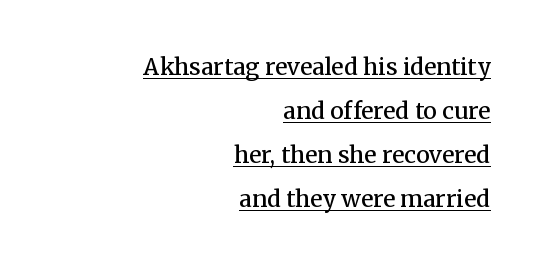
{"italic": "no", "bold": "semi", "underline": "yes", "align": "right", "line_spacing": "loose", "line_spacing_ratio": 1.91, "letter_spacing": "normal", "letter_spacing_em": 0.0, "glyph_px": 23}
